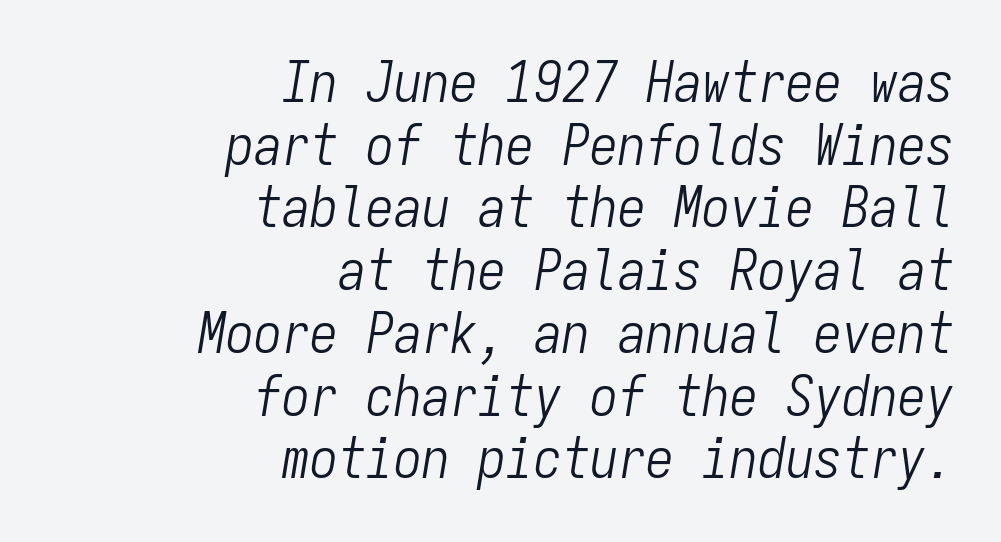
The image shows 56 px light, condensed type, italic (leaning right), monospaced; set right-aligned, tight line spacing (1.12x), normal letter spacing, not underlined; low stroke contrast and a medium x-height.
